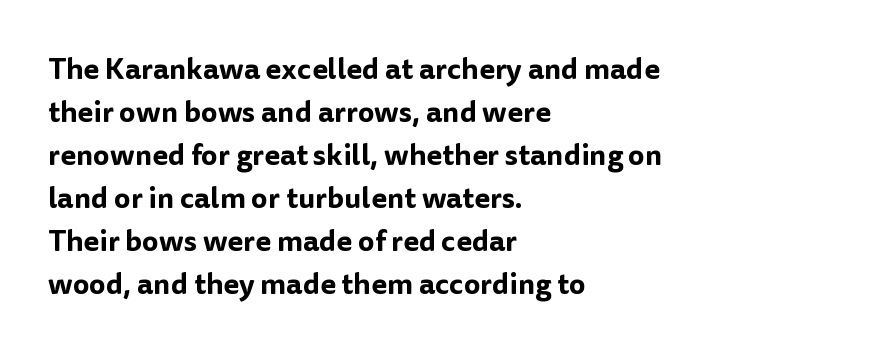
Q: Is the text italic (slanted)? A: No, it is upright.
Q: Is the typeface a serif or a sans-serif typeface? A: Sans-serif.
Q: Is the text underlined? A: No.
Q: How is the paragraph aligned? A: Left-aligned.
Q: Is the spacing between letters normal or unusually wide? A: Normal.
Q: Is the spacing between lines tight, normal or loose? A: Normal.
Q: Width (condensed, normal, or wide)? A: Normal.
Q: Stroke contrast? A: Low.
Q: x-height? A: Medium.
Q: Monospaced? A: No.
